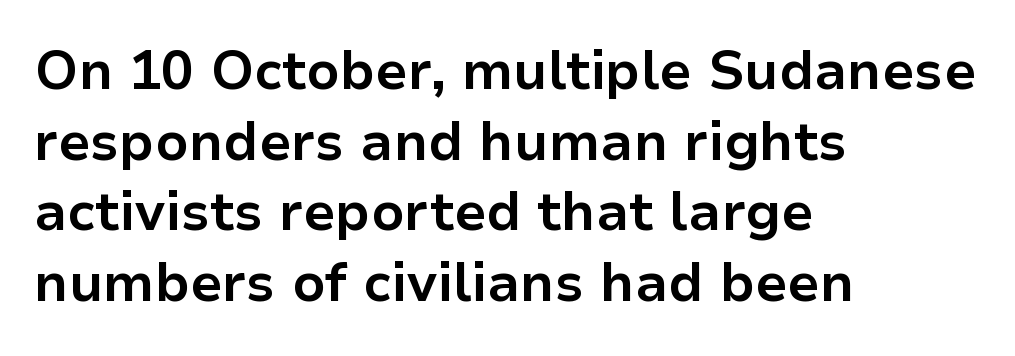
{"serif": "no", "italic": "no", "bold": "yes", "weight": "bold", "width": "normal", "stroke_contrast": "low", "x_height": "medium", "monospaced": "no", "underline": "no", "align": "left", "line_spacing": "normal", "line_spacing_ratio": 1.31, "letter_spacing": "normal", "letter_spacing_em": 0.0, "glyph_px": 54}
